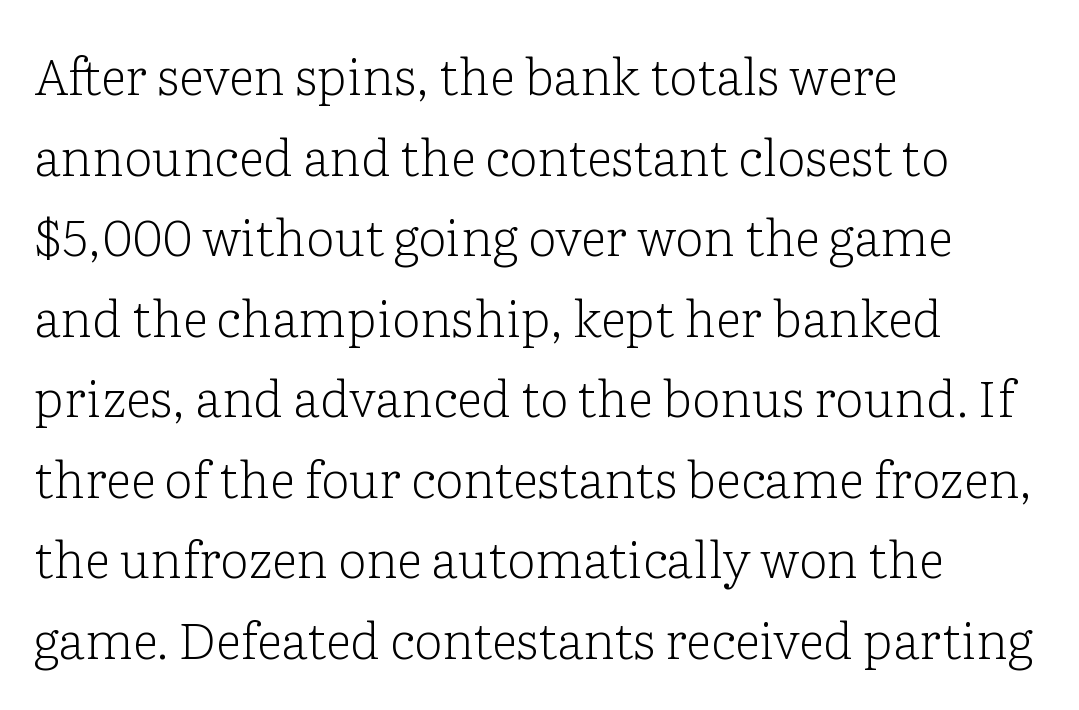
Note the varied advance widths — an 'i' is clearly narrower than an 'm'. Nobody touched the tracking dial on this one. Quick note: underline off. The line-height multiplier appears to be the usual default. A typesetter would mark this as roman, not italic.
